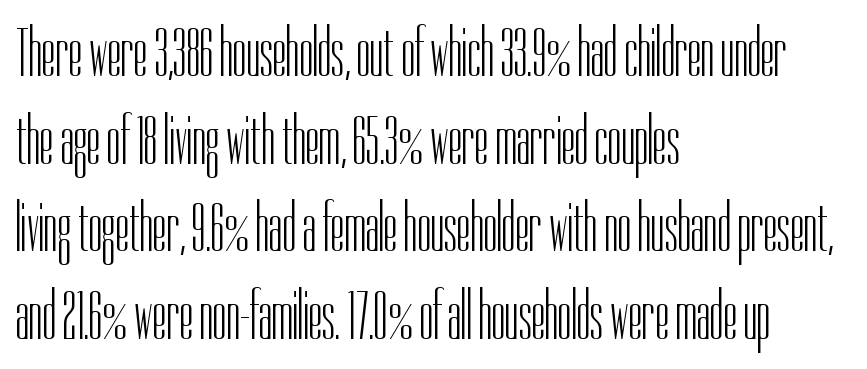
The image shows 69 px light, condensed sans-serif type, upright; set left-aligned, normal line spacing (1.27x), normal letter spacing, not underlined; low stroke contrast and a medium x-height.
